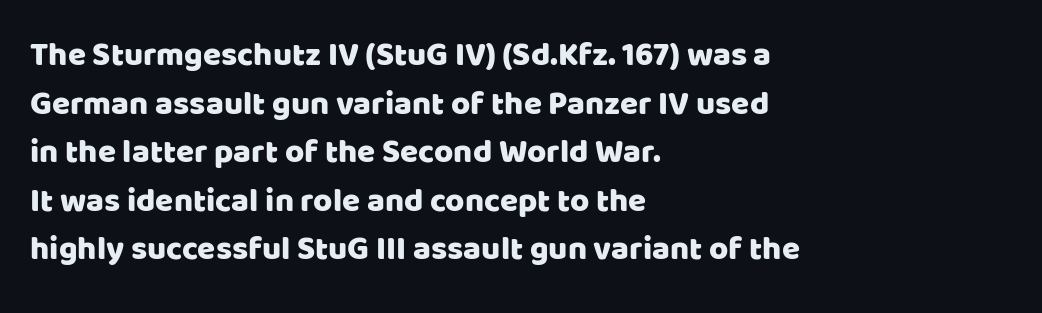
Anything drawn beneath the words? Only blank space. Varying glyph widths throughout — classic text-font behaviour. The rendering anchors every line to the left-hand side. Italic? Not at all — the glyphs are vertical. The type family on display is of the sans-serif kind.
